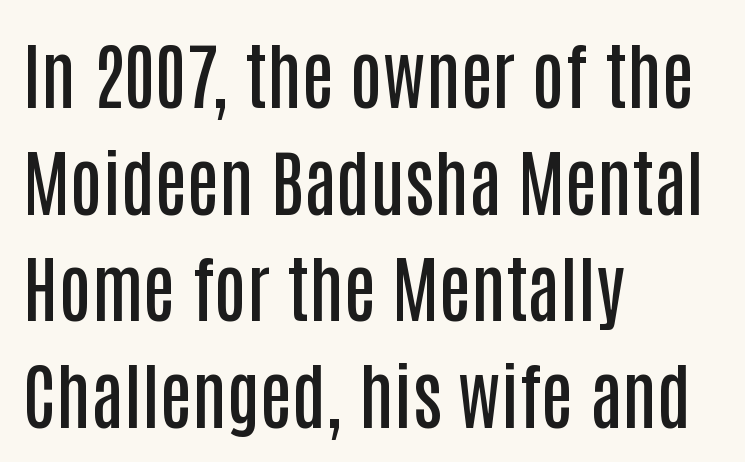
Nope, not italic — everything's standing straight. Think of a printed novel: that variable character pitch is what you see here. A sans-serif font was chosen for this passage. Descenders hang freely into open space. I'd describe the lettering as semibold — firm but not a full bold. Horizontally, the lines are justified to the leading edge only.
